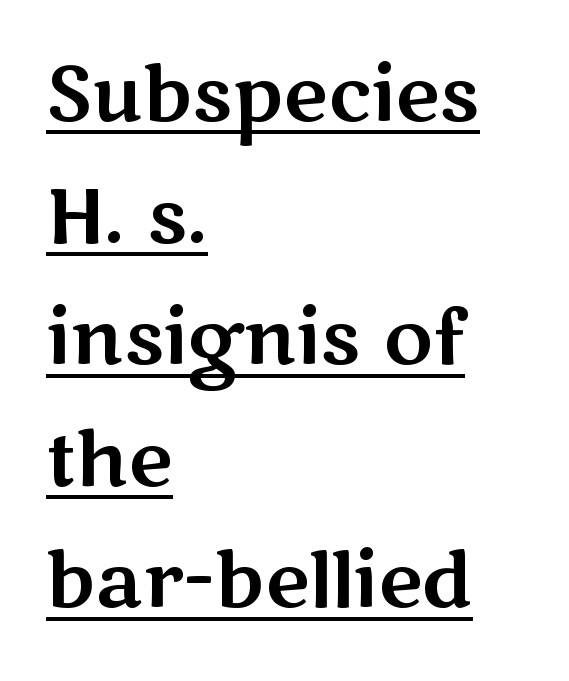
Q: Is the text italic (slanted)? A: No, it is upright.
Q: Is the typeface a serif or a sans-serif typeface? A: Sans-serif.
Q: Is the text underlined? A: Yes.
Q: How is the paragraph aligned? A: Left-aligned.
Q: Is the spacing between letters normal or unusually wide? A: Normal.
Q: Is the spacing between lines tight, normal or loose? A: Normal.
Q: Width (condensed, normal, or wide)? A: Wide.
Q: Stroke contrast? A: Medium.
Q: x-height? A: Medium.
Q: Monospaced? A: No.
